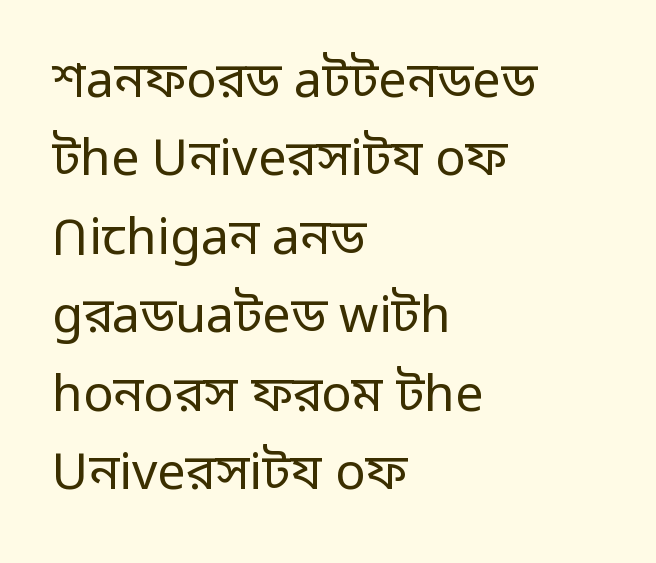
The image shows 50 px regular-weight sans-serif type, upright; set left-aligned, normal line spacing (1.57x), normal letter spacing, not underlined; low stroke contrast and a medium x-height.
